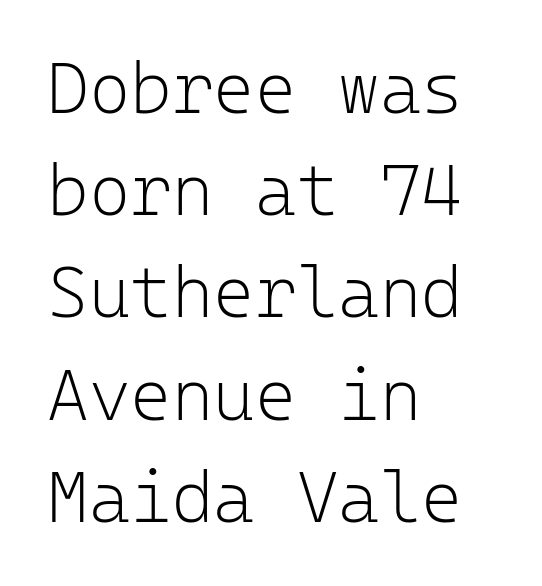
Typeset ragged right — the left edge is the straight one. These lines are composed in type without serifs. The letters stand straight up with perfectly vertical stems. The letters march in equal steps, a hallmark of fixed-pitch type.
